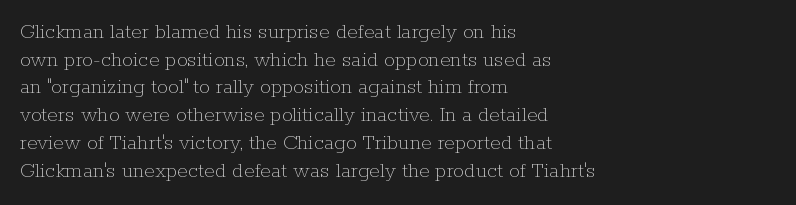
Q: Is the text bold? A: No.
Q: Is the text italic (slanted)? A: No, it is upright.
Q: Is the text underlined? A: No.
Q: How is the paragraph aligned? A: Left-aligned.
Q: Is the spacing between letters normal or unusually wide? A: Normal.
Q: Is the spacing between lines tight, normal or loose? A: Normal.
